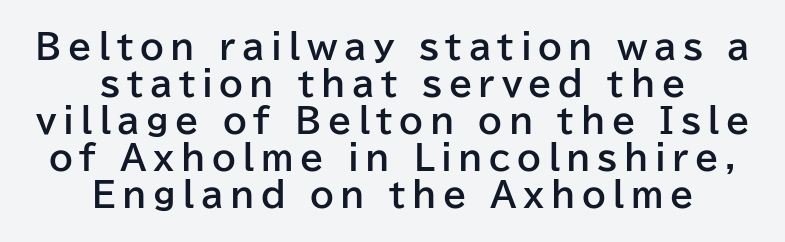
Closely set lines give the paragraph a compact silhouette. Heavy-handed strokes throughout: this text is bold. A student would call this center alignment; a typographer would say set centered. The baseline area is clear.
